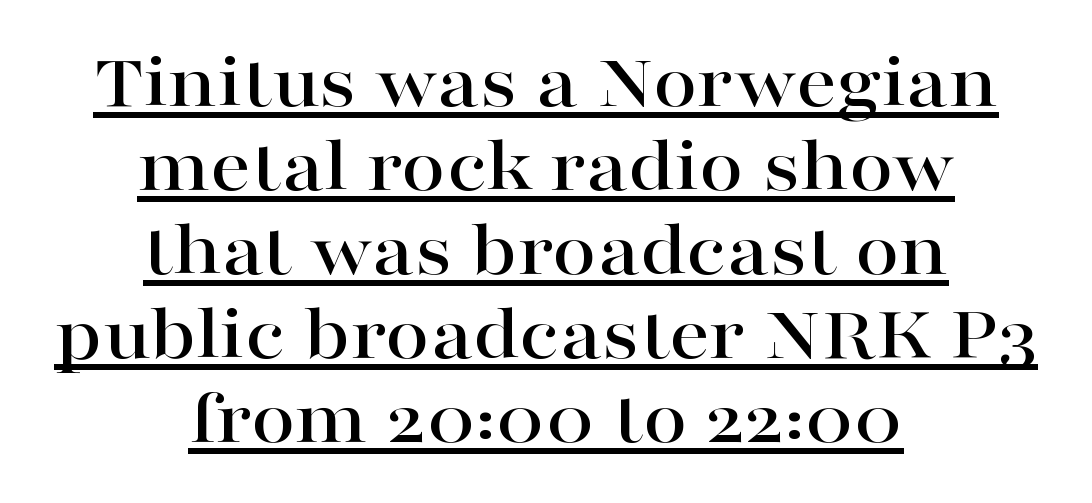
You can tell from the footed stems that serif type was used. The tracking reads as untouched default to a designer's eye. Caption: multi-line text, centered on the measure. Do the characters align in a grid? No, the font is proportional. Baseline-to-baseline distance is barely more than the letter height. Has an underline been added? It has.
